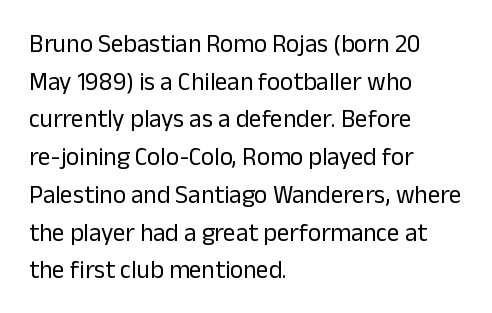
The face used here is rendered with its standard letterfit. Just letters on the line, the space beneath them empty. Caption: face not bold, strokes unweighted. Line spacing here is normal.
